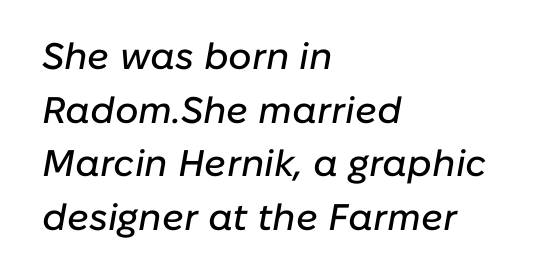
The image shows 37 px text type, italic (leaning right); set left-aligned, normal line spacing (1.45x), normal letter spacing, not underlined; low stroke contrast and a medium x-height.
